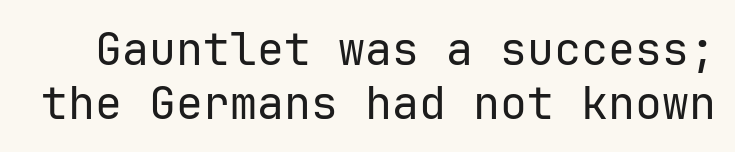
{"serif": "no", "italic": "no", "bold": "no", "weight": "regular", "width": "normal", "stroke_contrast": "low", "x_height": "medium", "monospaced": "yes", "underline": "no", "line_spacing_ratio": 1.2, "letter_spacing": "normal", "letter_spacing_em": 0.0, "glyph_px": 45}
